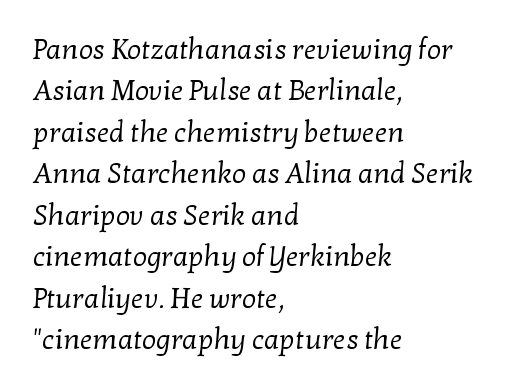
Q: Is the text bold? A: No.
Q: Is the typeface a serif or a sans-serif typeface? A: Serif.
Q: Is the text underlined? A: No.
Q: How is the paragraph aligned? A: Left-aligned.
Q: Is the spacing between letters normal or unusually wide? A: Normal.
Q: Is the spacing between lines tight, normal or loose? A: Normal.
Q: Width (condensed, normal, or wide)? A: Normal.
Q: Stroke contrast? A: Low.
Q: x-height? A: Medium.
Q: Monospaced? A: No.
